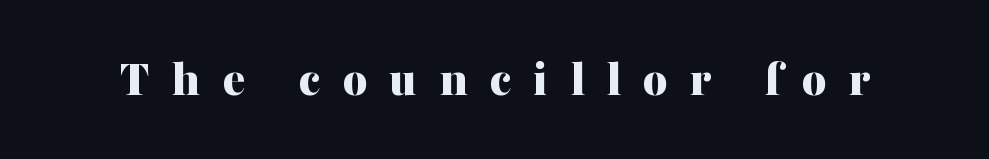
{"serif": "yes", "italic": "no", "bold": "yes", "weight": "bold", "width": "normal", "stroke_contrast": "medium", "x_height": "medium", "monospaced": "no", "underline": "no", "letter_spacing": "wide", "letter_spacing_em": 0.4, "glyph_px": 54}
